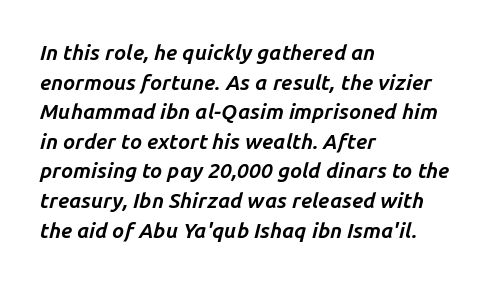
The image shows 21 px bold type, italic (leaning right); set left-aligned, normal line spacing (1.41x), normal letter spacing, not underlined.
